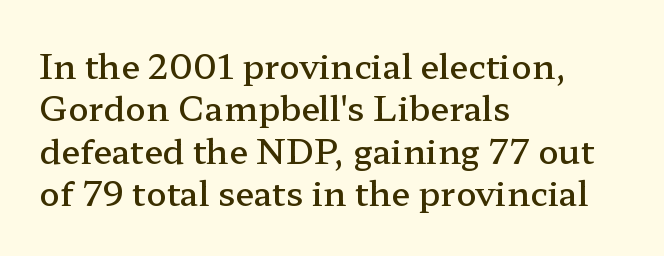
{"serif": "yes", "italic": "no", "bold": "semi", "weight": "semibold", "width": "wide", "stroke_contrast": "low", "x_height": "medium", "monospaced": "no", "underline": "no", "align": "left", "line_spacing": "normal", "line_spacing_ratio": 1.25, "letter_spacing": "normal", "letter_spacing_em": 0.0, "glyph_px": 34}
